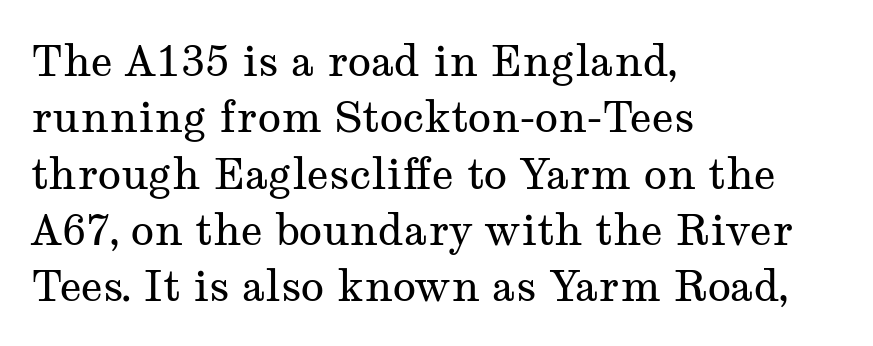
The glyphs are unaccompanied by any horizontal stroke below them. If you measured baseline to baseline, you'd find a middling distance. What kind of face is this? One with serifs. Notice how the passage keeps a crisp vertical edge on the left only.
